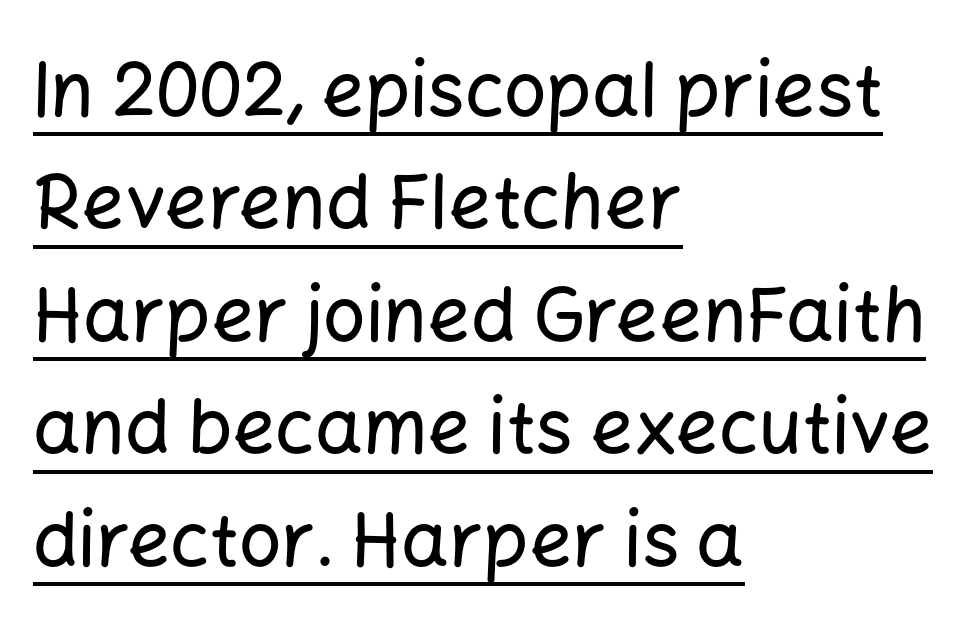
Q: Is the text italic (slanted)? A: No, it is upright.
Q: Is the typeface a serif or a sans-serif typeface? A: Sans-serif.
Q: Is the text underlined? A: Yes.
Q: How is the paragraph aligned? A: Left-aligned.
Q: Is the spacing between letters normal or unusually wide? A: Normal.
Q: Is the spacing between lines tight, normal or loose? A: Normal.
Q: Width (condensed, normal, or wide)? A: Normal.
Q: Stroke contrast? A: Low.
Q: x-height? A: Medium.
Q: Monospaced? A: No.
